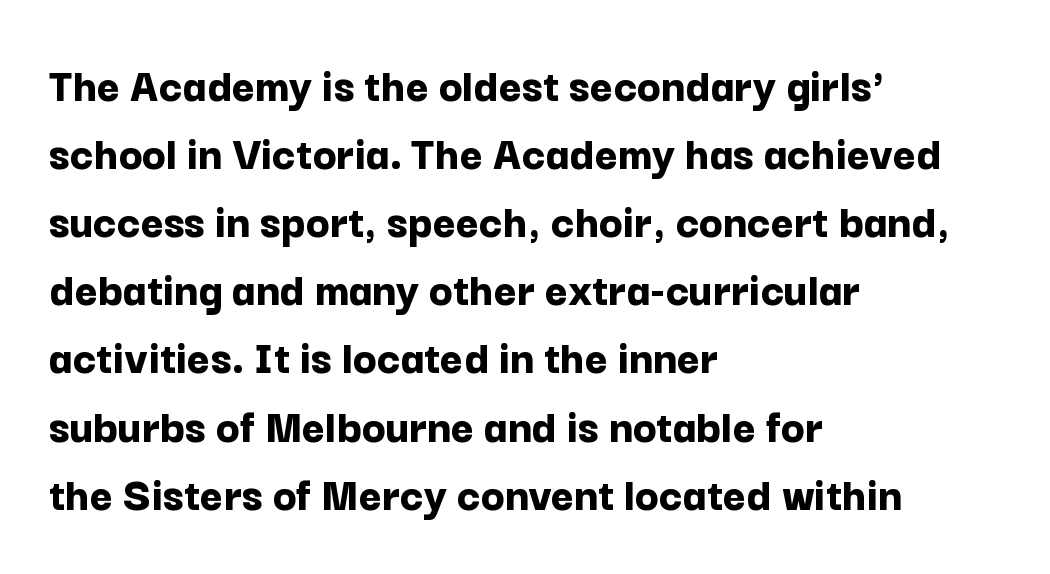
The image shows 49 px bold sans-serif type, upright; set left-aligned, normal line spacing (1.39x), normal letter spacing, not underlined; low stroke contrast and a medium x-height.
